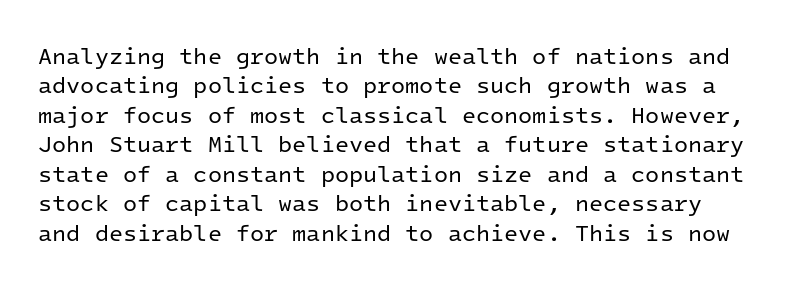
Check under the words: just untouched page. Is the type heavy? It reads as light-to-regular instead. The face used here is rendered with its standard letterfit. Normally led — the rows are evenly, conventionally spaced. Every character sits straight up, as roman type does.
